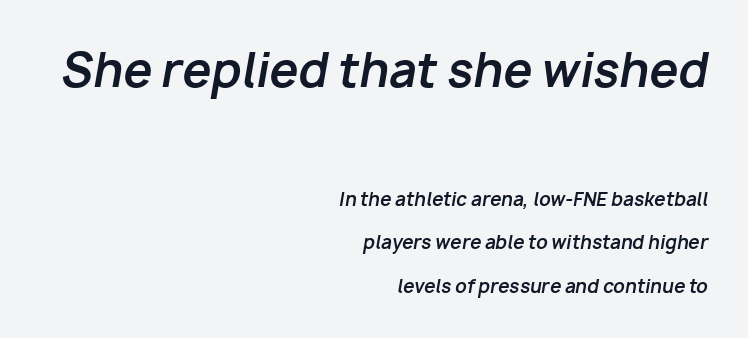
Stroke thickness is high; the sample reads as a true bold. The initial chunk of copy outweighs the following chunk in type size. Each word holds together tightly as a unit, with standard inter-letter gaps. Typeset ragged left — the right edge is the straight one. Descenders hang freely into open space. Here the designer chose a conventional face with non-uniform glyph widths.
